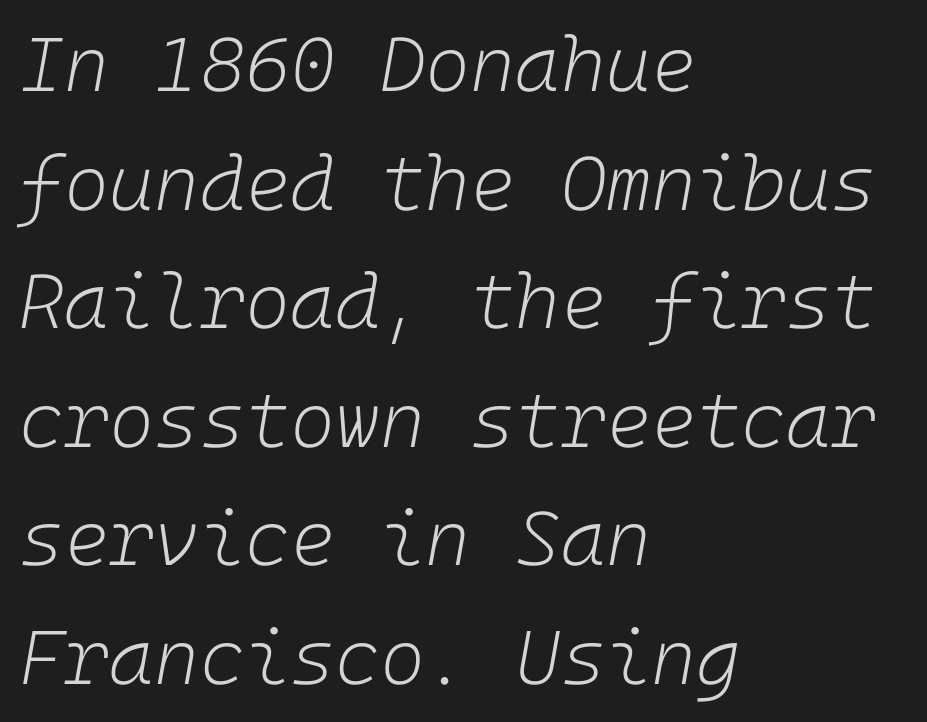
{"italic": "yes", "lean": "right", "slant_degrees": 10, "bold": "no", "weight": "light", "width": "normal", "stroke_contrast": "low", "x_height": "medium", "underline": "no", "align": "left", "line_spacing": "normal", "line_spacing_ratio": 1.54, "letter_spacing": "normal", "letter_spacing_em": 0.0, "glyph_px": 77}
